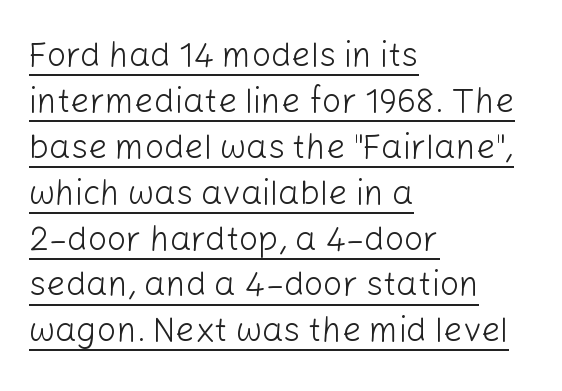
{"serif": "no", "italic": "no", "bold": "no", "weight": "light", "width": "normal", "stroke_contrast": "low", "x_height": "medium", "monospaced": "no", "underline": "yes", "align": "left", "line_spacing": "normal", "line_spacing_ratio": 1.35, "letter_spacing": "normal", "letter_spacing_em": 0.0, "glyph_px": 34}
